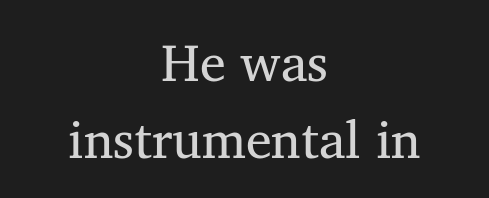
Glyph-to-glyph distance matches everyday printed text. A clean baseline with only descenders dipping below it. The letters advance in unequal steps, a hallmark of proportional type. The lines are quadded center. The font is comparable to plain body text, perhaps lighter.
